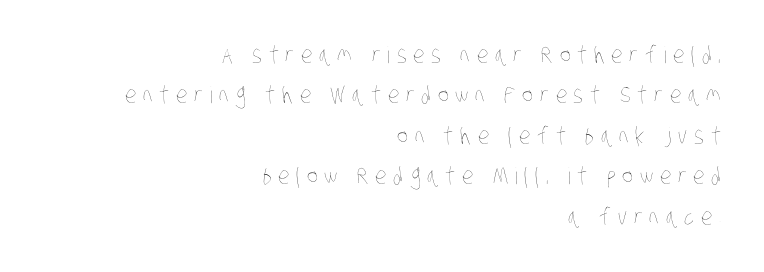
Q: Is the text bold? A: No.
Q: Is the text underlined? A: No.
Q: How is the paragraph aligned? A: Right-aligned.
Q: Is the spacing between letters normal or unusually wide? A: Unusually wide.
